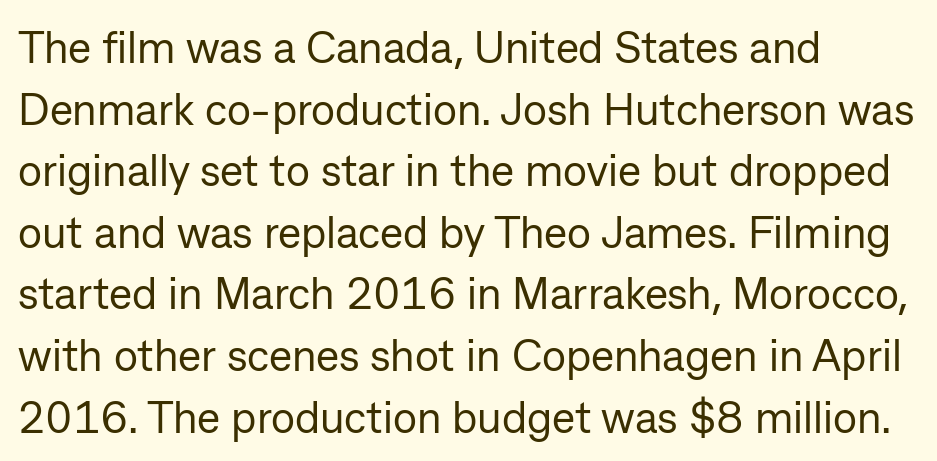
Q: Is the text bold? A: No.
Q: Is the text italic (slanted)? A: No, it is upright.
Q: Is the typeface a serif or a sans-serif typeface? A: Sans-serif.
Q: Is the text underlined? A: No.
Q: How is the paragraph aligned? A: Left-aligned.
Q: Is the spacing between letters normal or unusually wide? A: Normal.
Q: Is the spacing between lines tight, normal or loose? A: Normal.
Q: Width (condensed, normal, or wide)? A: Normal.
Q: Stroke contrast? A: Low.
Q: x-height? A: Medium.
Q: Monospaced? A: No.
